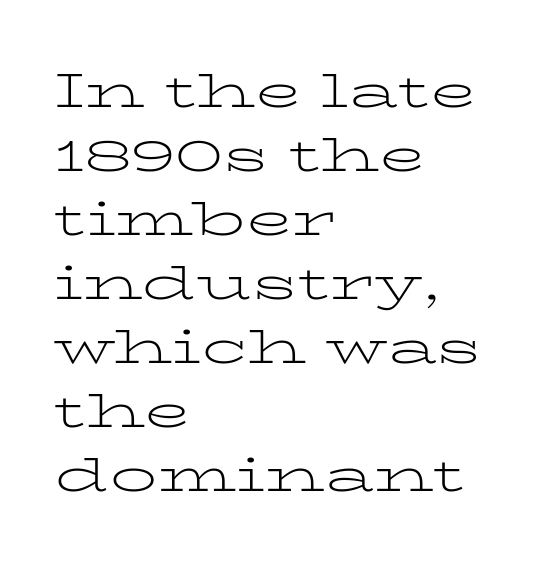
Q: Is the text bold? A: No.
Q: Is the text italic (slanted)? A: No, it is upright.
Q: Is the typeface a serif or a sans-serif typeface? A: Serif.
Q: Is the text underlined? A: No.
Q: How is the paragraph aligned? A: Left-aligned.
Q: Is the spacing between letters normal or unusually wide? A: Normal.
Q: Is the spacing between lines tight, normal or loose? A: Normal.
Q: Width (condensed, normal, or wide)? A: Wide.
Q: Stroke contrast? A: Low.
Q: x-height? A: Medium.
Q: Monospaced? A: No.
